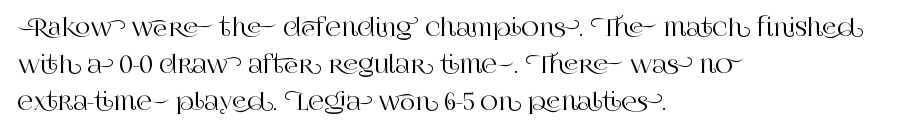
Q: Is the text italic (slanted)? A: No, it is upright.
Q: Is the text underlined? A: No.
Q: How is the paragraph aligned? A: Left-aligned.
Q: Is the spacing between letters normal or unusually wide? A: Normal.
Q: Is the spacing between lines tight, normal or loose? A: Normal.
